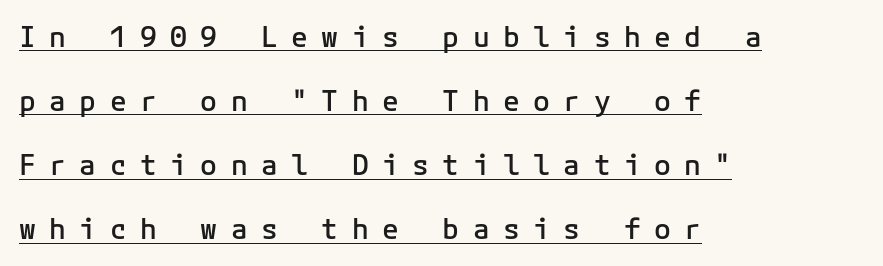
The image shows 28 px semibold sans-serif type, upright; set left-aligned, loose line spacing (2.29x), unusually wide letter spacing (+0.48 em), underlined; low stroke contrast and a medium x-height.
